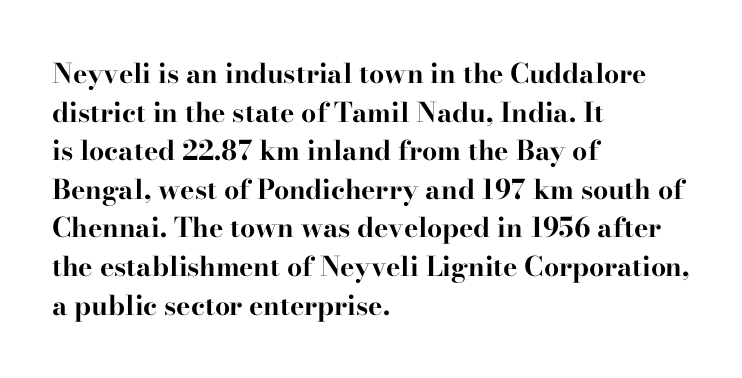
Q: Is the text bold? A: Yes.
Q: Is the text italic (slanted)? A: No, it is upright.
Q: Is the text underlined? A: No.
Q: How is the paragraph aligned? A: Left-aligned.
Q: Is the spacing between letters normal or unusually wide? A: Normal.
Q: Is the spacing between lines tight, normal or loose? A: Normal.
